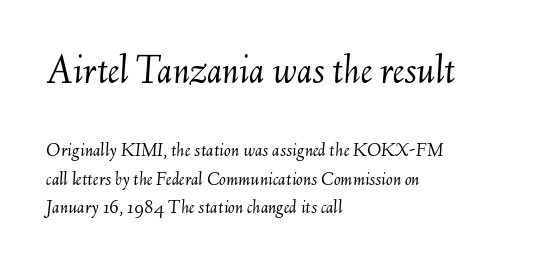
The paragraph has a hard left edge and a soft right edge. The rows are spaced the way most documents space them. Quick note: italic. No letter is thick-stroked: the sample isn't bold.
